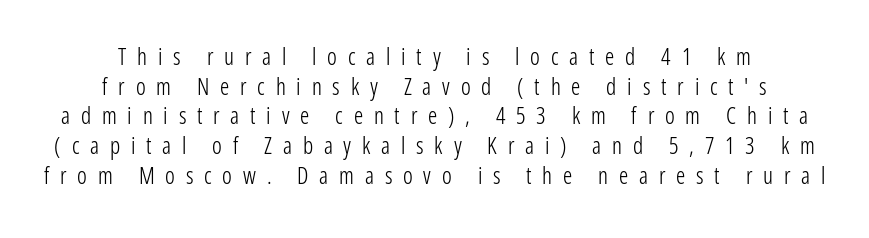
The image shows 23 px text type, upright; set centered, normal line spacing (1.29x), unusually wide letter spacing (+0.47 em), not underlined.
